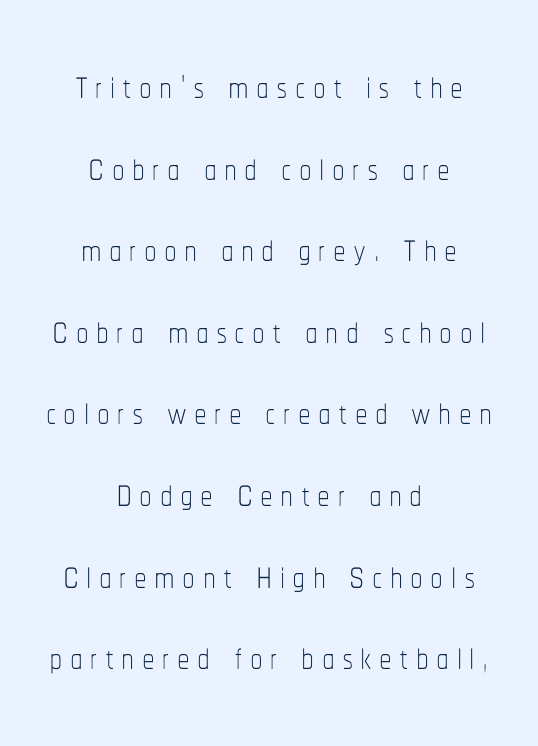
It's the straight-up-and-down kind of type. Here the designer chose a conventional face with non-uniform glyph widths. Descenders hang freely into open space. Weight: regular or lighter.
